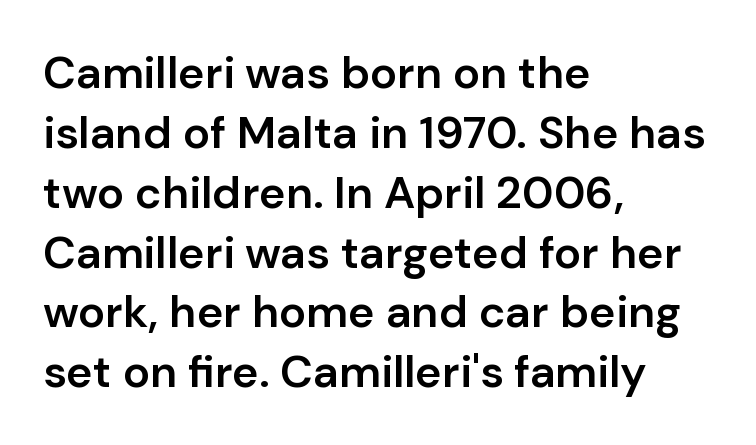
The image shows 45 px semibold sans-serif type, upright; set left-aligned, normal line spacing (1.33x), normal letter spacing, not underlined; low stroke contrast and a medium x-height.
